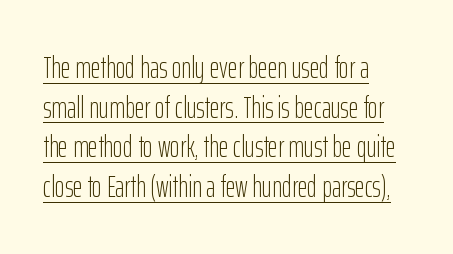
Q: Is the text bold? A: No.
Q: Is the text italic (slanted)? A: No, it is upright.
Q: Is the typeface a serif or a sans-serif typeface? A: Sans-serif.
Q: Is the text underlined? A: Yes.
Q: How is the paragraph aligned? A: Left-aligned.
Q: Is the spacing between letters normal or unusually wide? A: Normal.
Q: Is the spacing between lines tight, normal or loose? A: Normal.
Q: Width (condensed, normal, or wide)? A: Condensed.
Q: Stroke contrast? A: Low.
Q: x-height? A: Medium.
Q: Monospaced? A: No.
